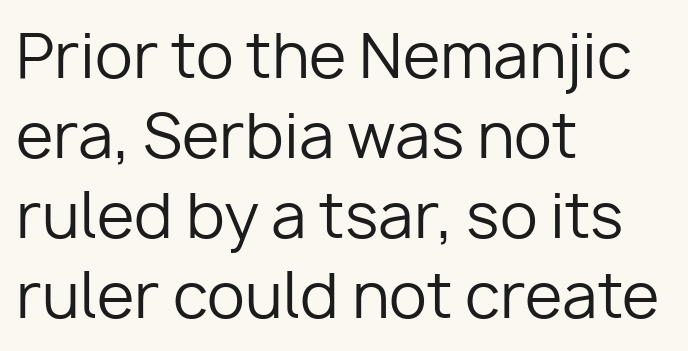
Q: Is the text bold? A: No.
Q: Is the text italic (slanted)? A: No, it is upright.
Q: Is the typeface a serif or a sans-serif typeface? A: Sans-serif.
Q: Is the text underlined? A: No.
Q: How is the paragraph aligned? A: Left-aligned.
Q: Is the spacing between letters normal or unusually wide? A: Normal.
Q: Is the spacing between lines tight, normal or loose? A: Normal.
Q: Width (condensed, normal, or wide)? A: Normal.
Q: Stroke contrast? A: Low.
Q: x-height? A: Medium.
Q: Monospaced? A: No.
